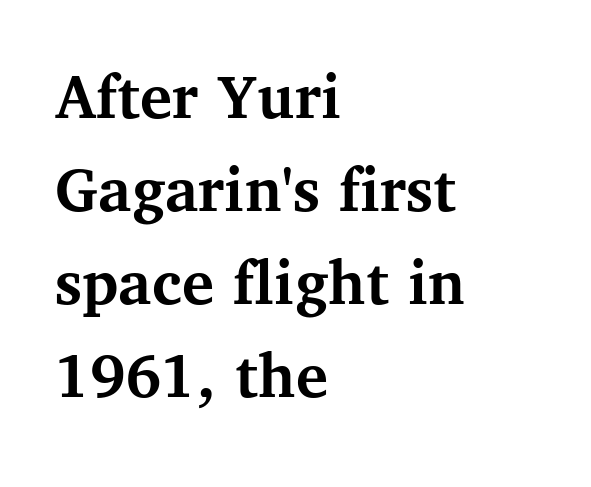
{"serif": "yes", "italic": "no", "bold": "yes", "weight": "semibold", "width": "normal", "stroke_contrast": "medium", "x_height": "medium", "monospaced": "no", "underline": "no", "align": "left", "line_spacing": "normal", "line_spacing_ratio": 1.39, "letter_spacing": "normal", "letter_spacing_em": 0.0, "glyph_px": 67}
